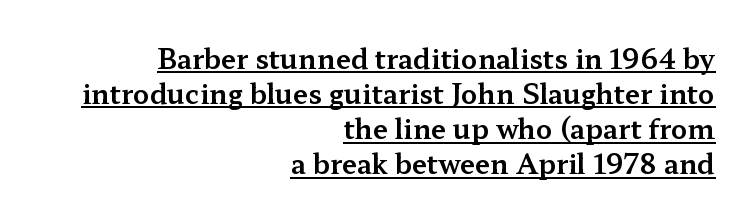
The image shows 27 px text type, upright; set right-aligned, normal line spacing (1.3x), normal letter spacing, underlined.
